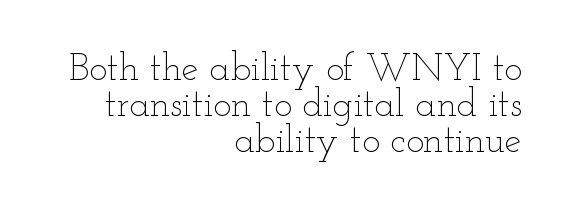
The image shows 38 px thin, wide type, upright; set right-aligned, tight line spacing (0.95x), normal letter spacing, not underlined; low stroke contrast and a small x-height.
